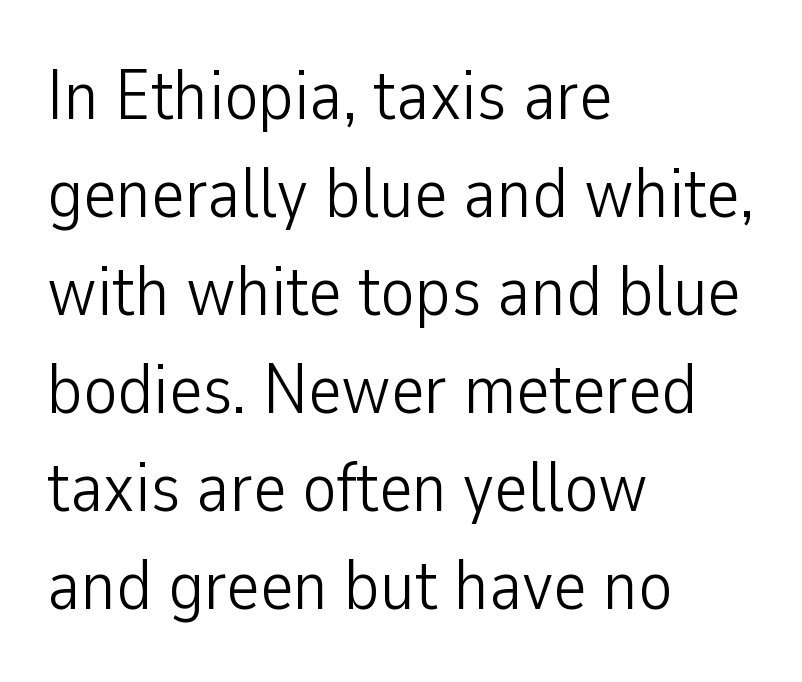
Q: Is the text bold? A: No.
Q: Is the text italic (slanted)? A: No, it is upright.
Q: Is the typeface a serif or a sans-serif typeface? A: Sans-serif.
Q: Is the text underlined? A: No.
Q: How is the paragraph aligned? A: Left-aligned.
Q: Is the spacing between letters normal or unusually wide? A: Normal.
Q: Is the spacing between lines tight, normal or loose? A: Normal.
Q: Width (condensed, normal, or wide)? A: Condensed.
Q: Stroke contrast? A: Low.
Q: x-height? A: Medium.
Q: Monospaced? A: No.
